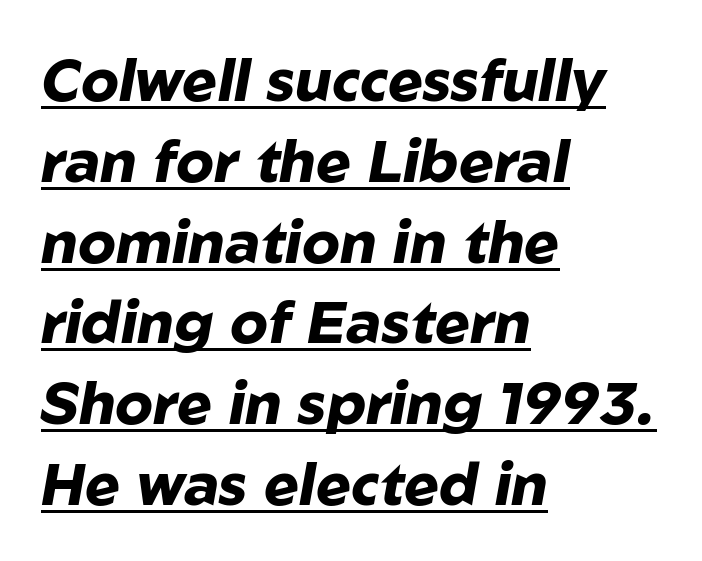
The image shows 59 px heavy type, italic (leaning right); set left-aligned, normal line spacing (1.37x), normal letter spacing, underlined; low stroke contrast and a medium x-height.
